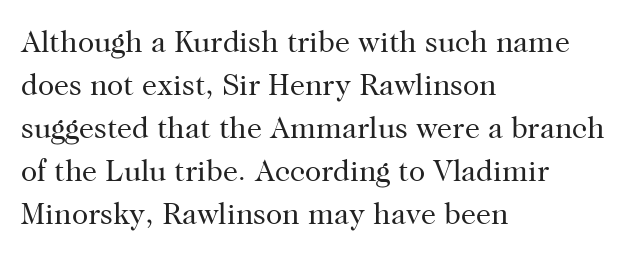
The image shows 30 px regular-weight serif type, upright; set left-aligned, normal line spacing (1.43x), normal letter spacing, not underlined; high stroke contrast and a medium x-height.
